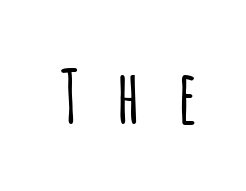
The image shows 74 px condensed sans-serif type, upright; set unusually wide letter spacing (+0.49 em), not underlined; low stroke contrast and a large x-height.
